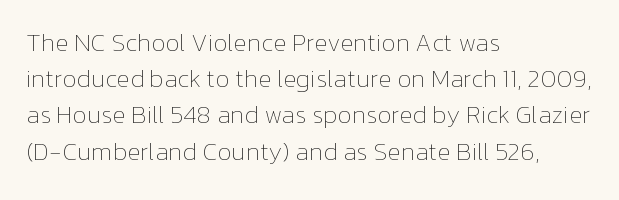
The cut favours lightness, reaching ordinary text weight at its darkest. Left-aligned paragraph, ragged on the right. There is no visible air inserted between adjacent glyphs. Has an underline been added? It has not. Upright lettering throughout. Leading matches the norm, producing a regular column.
